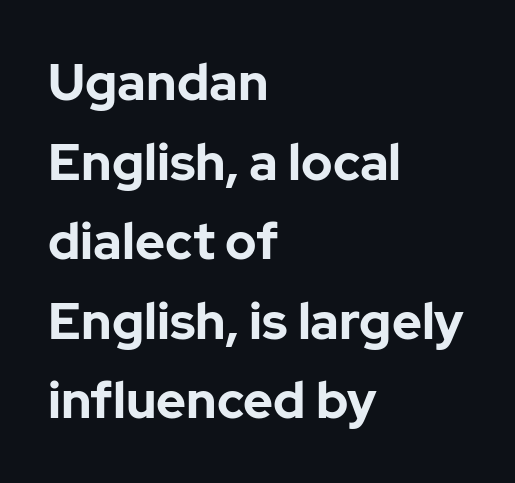
Q: Is the text bold? A: Yes.
Q: Is the text italic (slanted)? A: No, it is upright.
Q: Is the typeface a serif or a sans-serif typeface? A: Sans-serif.
Q: Is the text underlined? A: No.
Q: How is the paragraph aligned? A: Left-aligned.
Q: Is the spacing between letters normal or unusually wide? A: Normal.
Q: Is the spacing between lines tight, normal or loose? A: Normal.
Q: Width (condensed, normal, or wide)? A: Normal.
Q: Stroke contrast? A: Low.
Q: x-height? A: Medium.
Q: Monospaced? A: No.
